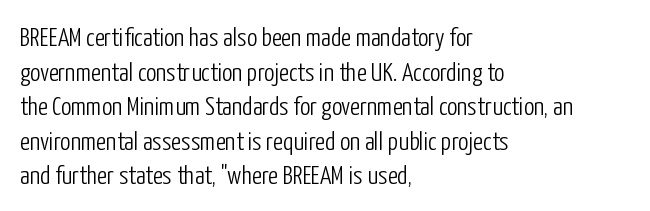
No chunkiness to these letters — they're not bold. A classic flush-left, rag-right setting is used for this passage. One glance says typical: line gaps are just what's usual. The letters sit at their default tracking, neither squeezed nor spread.
